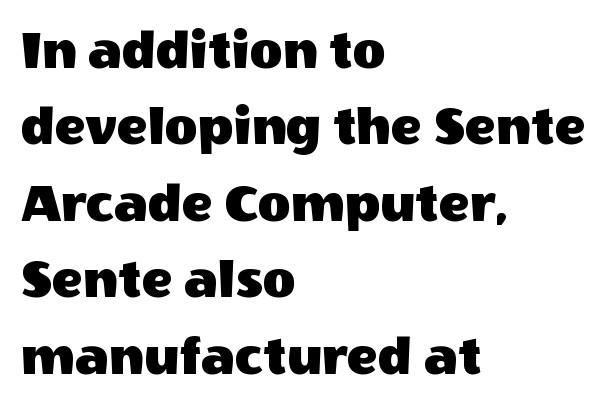
{"serif": "no", "italic": "no", "width": "normal", "x_height": "large", "monospaced": "no", "underline": "no", "align": "left", "line_spacing": "normal", "line_spacing_ratio": 1.34, "letter_spacing": "normal", "letter_spacing_em": 0.0, "glyph_px": 57}
